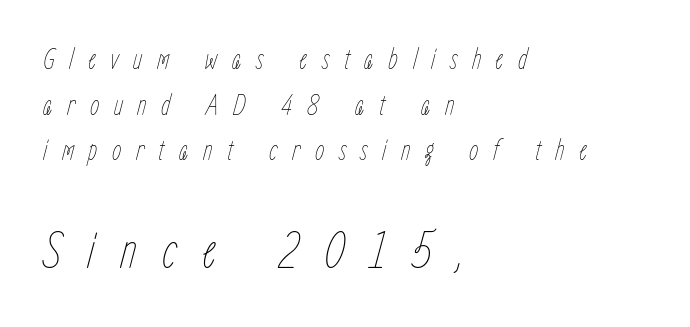
{"italic": "yes", "lean": "right", "slant_degrees": 15, "bold": "no", "weight": "thin", "width": "condensed", "stroke_contrast": "low", "x_height": "medium", "monospaced": "no", "underline": "no", "align": "left", "line_spacing": "normal", "line_spacing_ratio": 1.52, "letter_spacing": "wide", "letter_spacing_em": 0.48, "larger_block": "second", "size_ratio": 1.77, "glyph_px": 53}
